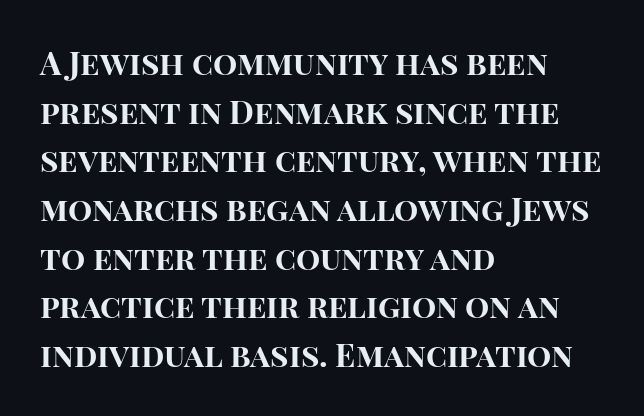
Strong, thick strokes mark this as bold type. No feet cap the strokes, marking this as sans-serif type. Proportional: the letters do not fall into vertical columns. Ordinary non-slanted type is in use.
